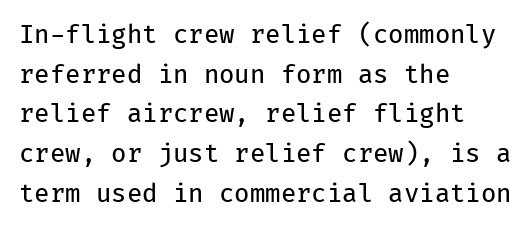
Q: Is the text bold? A: No.
Q: Is the text italic (slanted)? A: No, it is upright.
Q: Is the text underlined? A: No.
Q: How is the paragraph aligned? A: Left-aligned.
Q: Is the spacing between letters normal or unusually wide? A: Normal.
Q: Is the spacing between lines tight, normal or loose? A: Normal.
